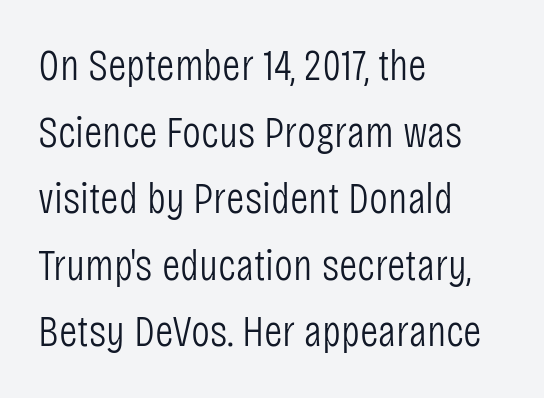
Q: Is the text bold? A: No.
Q: Is the text italic (slanted)? A: No, it is upright.
Q: Is the typeface a serif or a sans-serif typeface? A: Sans-serif.
Q: Is the text underlined? A: No.
Q: How is the paragraph aligned? A: Left-aligned.
Q: Is the spacing between letters normal or unusually wide? A: Normal.
Q: Is the spacing between lines tight, normal or loose? A: Normal.
Q: Width (condensed, normal, or wide)? A: Condensed.
Q: Stroke contrast? A: Low.
Q: x-height? A: Large.
Q: Monospaced? A: No.
